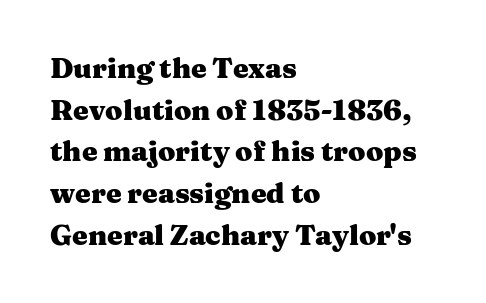
The image shows 28 px heavy, wide serif type, upright; set left-aligned, normal line spacing (1.49x), normal letter spacing, not underlined; medium stroke contrast and a medium x-height.
